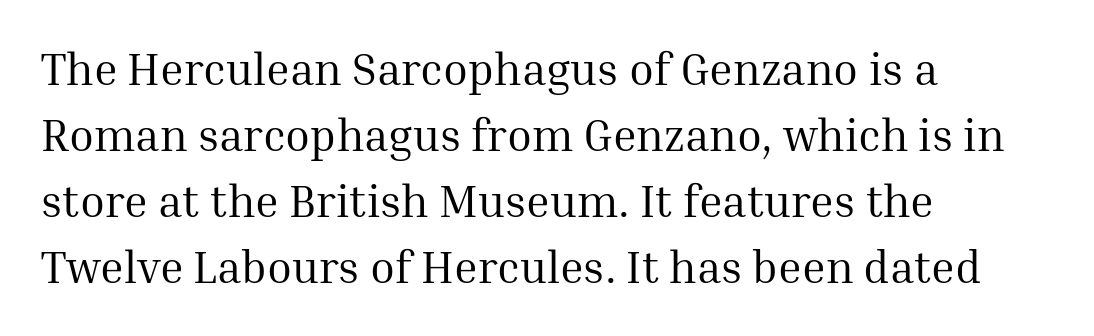
Little horizontal feet cap the strokes, marking this as serif type. Rule under the text: the space is simply empty. Is this a heavy cut? Hardly; it is regular or lighter. Looks like regular typesetting: each glyph gets only the width it needs.
